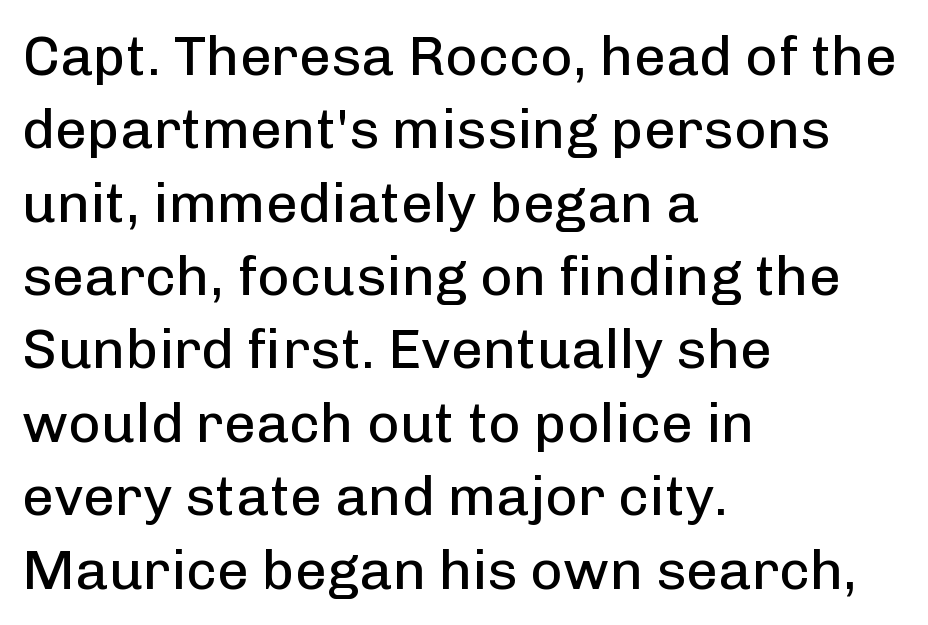
Descenders hang freely into open space. Each letter keeps its own natural width here, so spacing adapts to shape. No letter is thick-stroked: the sample isn't bold. Posture: upright roman.
